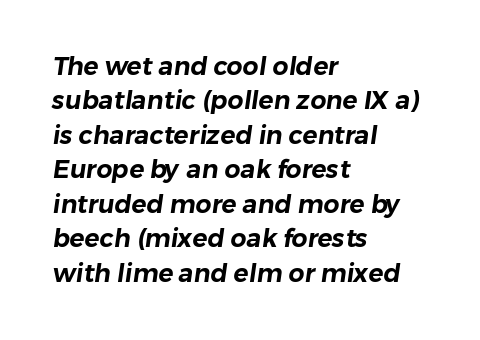
The image shows 25 px text type; set left-aligned, normal line spacing (1.38x), normal letter spacing, not underlined.
